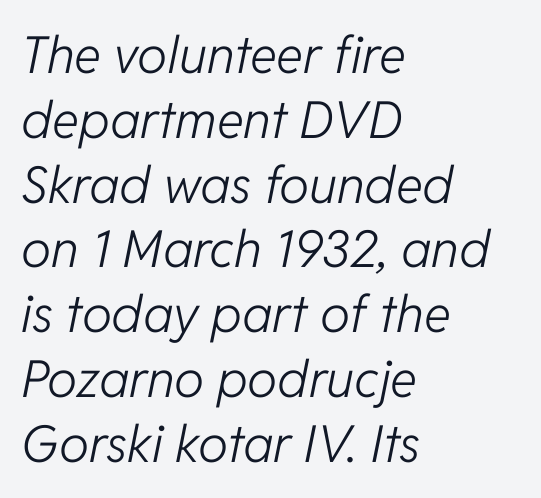
{"italic": "yes", "lean": "right", "slant_degrees": 11, "bold": "no", "weight": "light", "width": "normal", "stroke_contrast": "low", "x_height": "medium", "monospaced": "no", "underline": "no", "align": "left", "line_spacing": "normal", "line_spacing_ratio": 1.27, "letter_spacing": "normal", "letter_spacing_em": 0.0, "glyph_px": 51}
